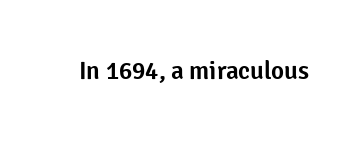
The image shows 25 px text type, upright; set normal letter spacing, not underlined.
